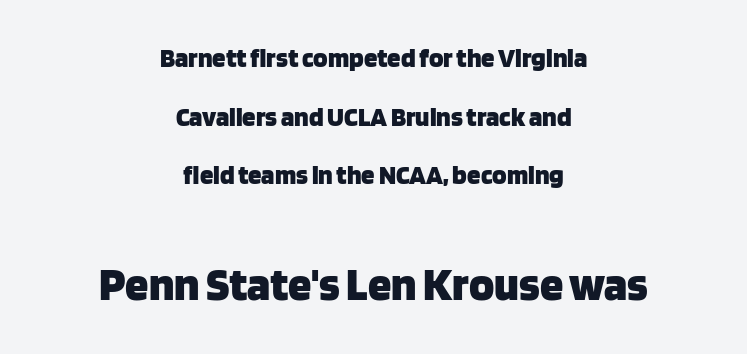
Q: Is the text bold? A: Yes.
Q: Is the text italic (slanted)? A: No, it is upright.
Q: Is the typeface a serif or a sans-serif typeface? A: Sans-serif.
Q: Is the text underlined? A: No.
Q: How is the paragraph aligned? A: Centered.
Q: Is the spacing between letters normal or unusually wide? A: Normal.
Q: Is the spacing between lines tight, normal or loose? A: Loose.
Q: Which block of text is set in a larger size, the first (top) or the second (bottom)? A: The second (bottom) one.
Q: Width (condensed, normal, or wide)? A: Normal.
Q: Stroke contrast? A: Low.
Q: x-height? A: Large.
Q: Monospaced? A: No.
